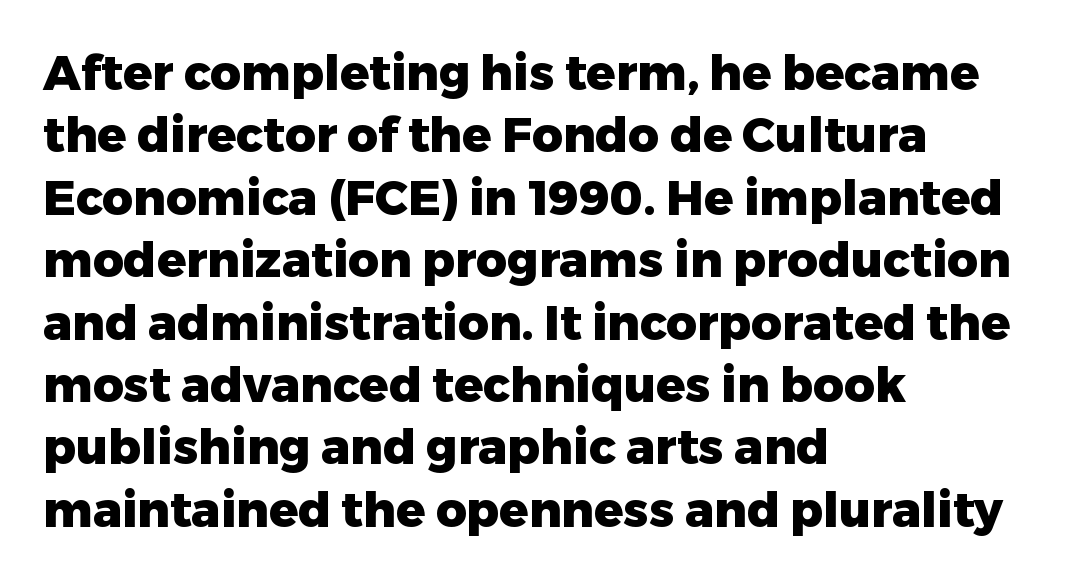
Q: Is the text bold? A: Yes.
Q: Is the text italic (slanted)? A: No, it is upright.
Q: Is the typeface a serif or a sans-serif typeface? A: Sans-serif.
Q: Is the text underlined? A: No.
Q: How is the paragraph aligned? A: Left-aligned.
Q: Is the spacing between letters normal or unusually wide? A: Normal.
Q: Is the spacing between lines tight, normal or loose? A: Normal.
Q: Width (condensed, normal, or wide)? A: Normal.
Q: Stroke contrast? A: Low.
Q: x-height? A: Medium.
Q: Monospaced? A: No.
